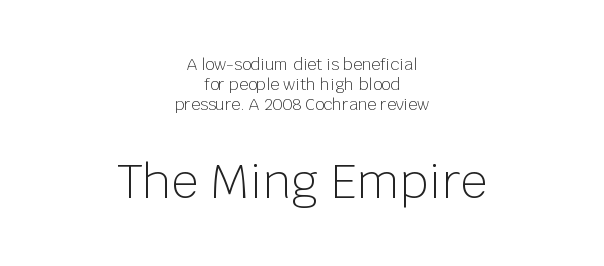
Q: Is the text bold? A: No.
Q: Is the text italic (slanted)? A: No, it is upright.
Q: Is the typeface a serif or a sans-serif typeface? A: Sans-serif.
Q: Is the text underlined? A: No.
Q: How is the paragraph aligned? A: Centered.
Q: Is the spacing between letters normal or unusually wide? A: Normal.
Q: Which block of text is set in a larger size, the first (top) or the second (bottom)? A: The second (bottom) one.
Q: Width (condensed, normal, or wide)? A: Normal.
Q: Stroke contrast? A: Low.
Q: x-height? A: Large.
Q: Monospaced? A: No.
